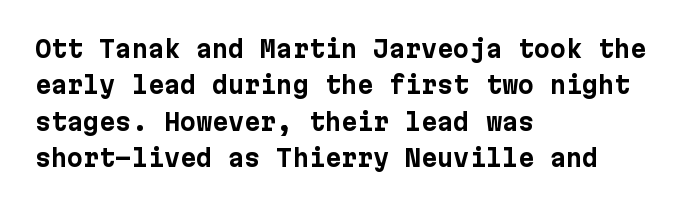
The image shows 23 px bold type, upright; set left-aligned, normal line spacing (1.58x), normal letter spacing, not underlined.
